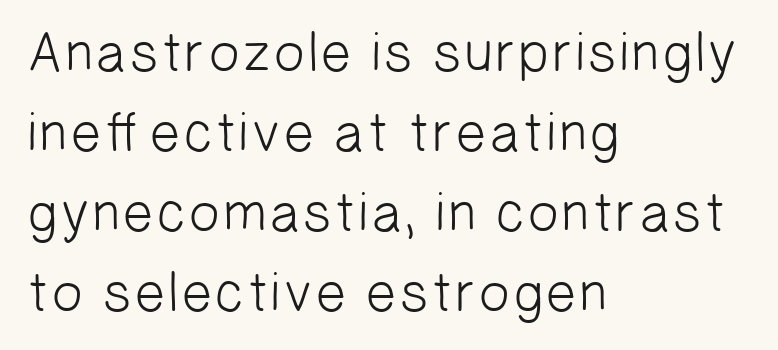
{"serif": "no", "bold": "no", "weight": "light", "width": "normal", "stroke_contrast": "low", "x_height": "medium", "monospaced": "no", "underline": "no", "align": "left", "line_spacing": "normal", "line_spacing_ratio": 1.43, "letter_spacing": "normal", "letter_spacing_em": 0.0, "glyph_px": 56}
